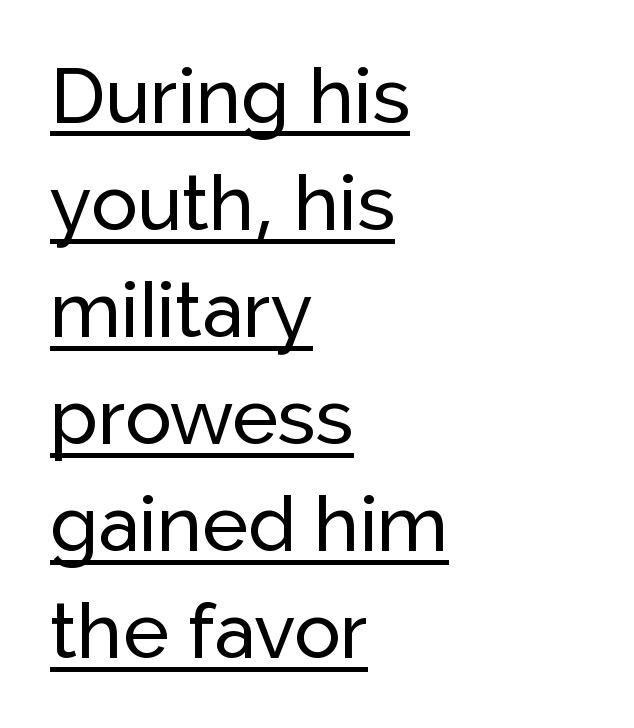
Looks like regular typesetting: each glyph gets only the width it needs. Vertical strokes here are truly vertical. Spacing between characters is what you'd get straight out of the box. Alignment: flush left. The rendering uses a moderate line-height, typical for paragraphs. To sum up the face: it is a sans, with no serifs.
